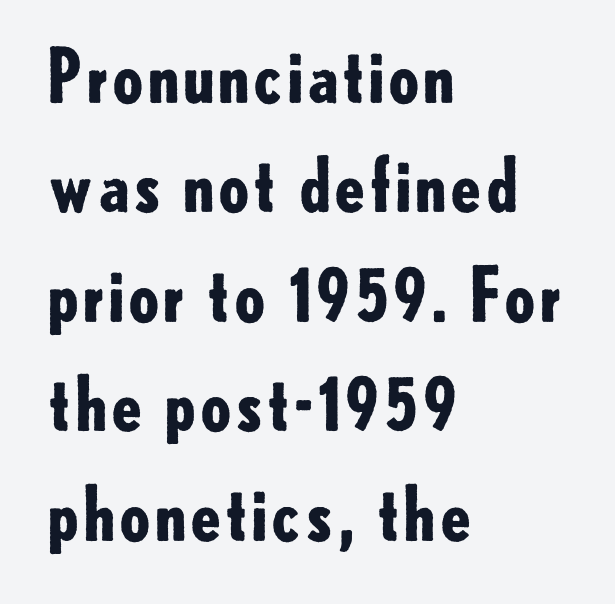
The image shows 73 px bold sans-serif type, upright; set left-aligned, normal line spacing (1.5x), normal letter spacing, not underlined; low stroke contrast and a small x-height.
